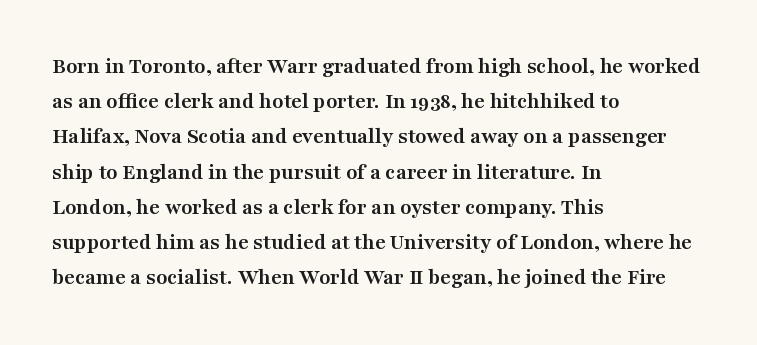
Each new line begins a customary step beneath the previous one. This rendering leaves character spacing at its baseline value. The lettering stays uniformly vertical, giving the passage a roman look. This rendering features lettering with no underline. A student would call this left alignment; a typographer would say flush left, rag right. Is the type bold? Yes — the strokes are clearly thick and heavy.
